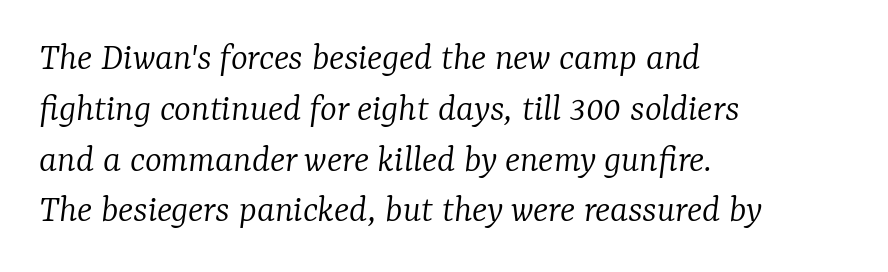
The image shows 40 px light serif type, italic (leaning right); set left-aligned, normal line spacing (1.27x), normal letter spacing, not underlined; low stroke contrast and a medium x-height.
